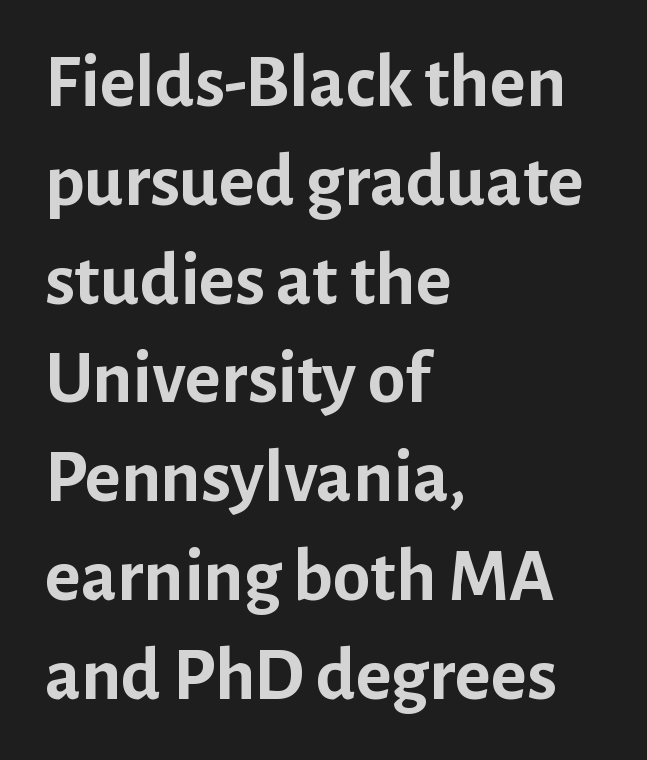
The letters are bold, with thick, heavy strokes. Compared with typical body copy, the letter spacing here is the same. The lettering stays uniformly vertical, giving the passage a roman look. Regular leading.
